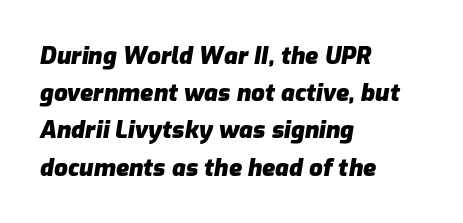
Q: Is the text bold? A: Yes.
Q: Is the text italic (slanted)? A: Yes, it leans right by about 9 degrees.
Q: Is the text underlined? A: No.
Q: How is the paragraph aligned? A: Left-aligned.
Q: Is the spacing between letters normal or unusually wide? A: Normal.
Q: Is the spacing between lines tight, normal or loose? A: Normal.
